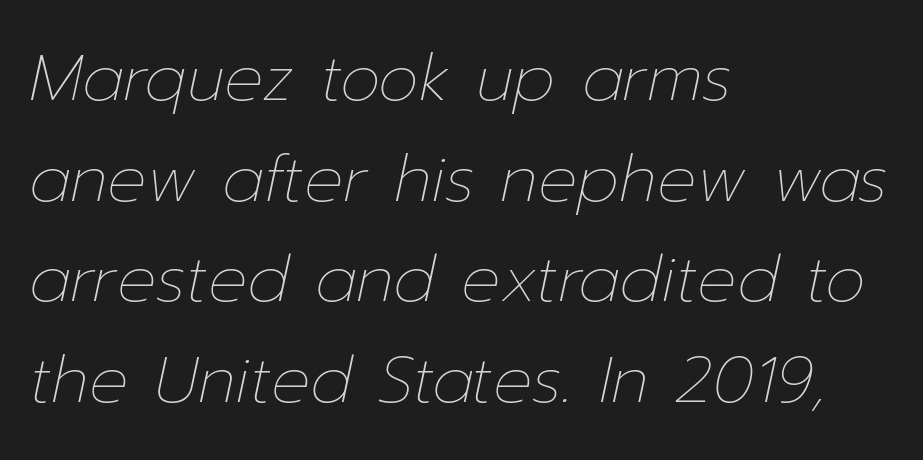
{"italic": "yes", "lean": "right", "slant_degrees": 12, "bold": "no", "weight": "thin", "width": "normal", "stroke_contrast": "low", "x_height": "medium", "monospaced": "no", "underline": "no", "align": "left", "line_spacing": "normal", "line_spacing_ratio": 1.55, "letter_spacing": "normal", "letter_spacing_em": 0.0, "glyph_px": 65}
